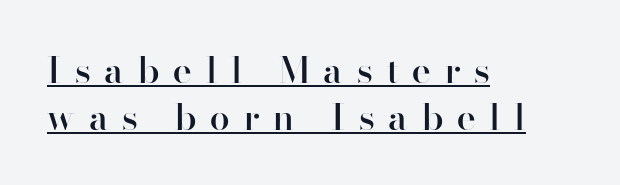
{"serif": "no", "italic": "no", "bold": "semi", "weight": "semibold", "width": "normal", "stroke_contrast": "high", "x_height": "small", "monospaced": "no", "underline": "yes", "align": "left", "line_spacing": "normal", "line_spacing_ratio": 1.3, "letter_spacing": "wide", "letter_spacing_em": 0.39, "glyph_px": 36}
